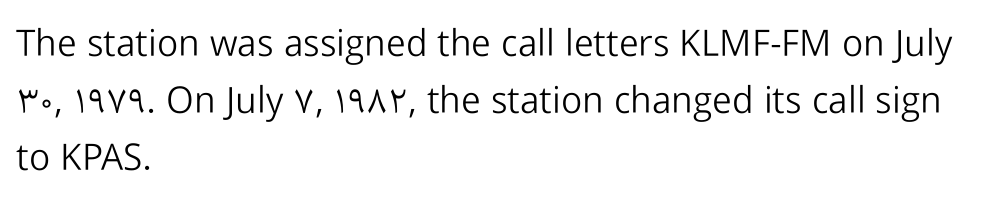
Q: Is the text bold? A: No.
Q: Is the text italic (slanted)? A: No, it is upright.
Q: Is the typeface a serif or a sans-serif typeface? A: Sans-serif.
Q: Is the text underlined? A: No.
Q: How is the paragraph aligned? A: Left-aligned.
Q: Is the spacing between letters normal or unusually wide? A: Normal.
Q: Is the spacing between lines tight, normal or loose? A: Normal.
Q: Width (condensed, normal, or wide)? A: Normal.
Q: Stroke contrast? A: Low.
Q: x-height? A: Medium.
Q: Monospaced? A: No.
